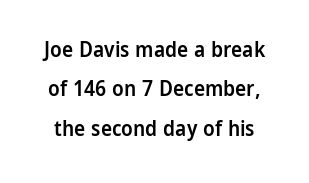
{"italic": "no", "bold": "semi", "underline": "no", "line_spacing_ratio": 1.88, "letter_spacing": "normal", "letter_spacing_em": 0.0, "glyph_px": 21}
